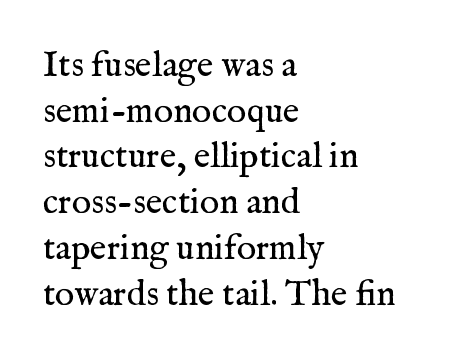
{"serif": "yes", "italic": "no", "bold": "no", "weight": "regular", "width": "normal", "stroke_contrast": "medium", "x_height": "medium", "monospaced": "no", "underline": "no", "align": "left", "line_spacing": "normal", "line_spacing_ratio": 1.27, "letter_spacing": "normal", "letter_spacing_em": 0.0, "glyph_px": 36}
